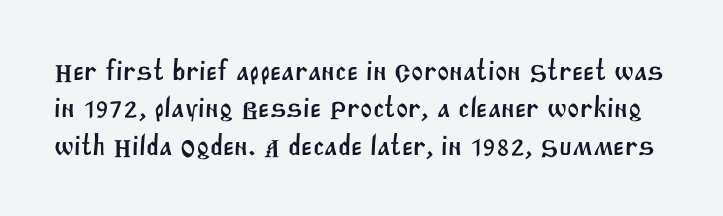
Q: Is the typeface a serif or a sans-serif typeface? A: Sans-serif.
Q: Is the text underlined? A: No.
Q: Is the spacing between letters normal or unusually wide? A: Normal.
Q: Is the spacing between lines tight, normal or loose? A: Normal.
Q: Width (condensed, normal, or wide)? A: Normal.
Q: Stroke contrast? A: Medium.
Q: x-height? A: Large.
Q: Monospaced? A: No.
